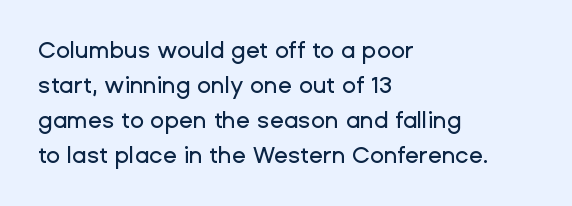
The image shows 23 px text type, upright; set left-aligned, normal line spacing (1.52x), normal letter spacing, not underlined.
